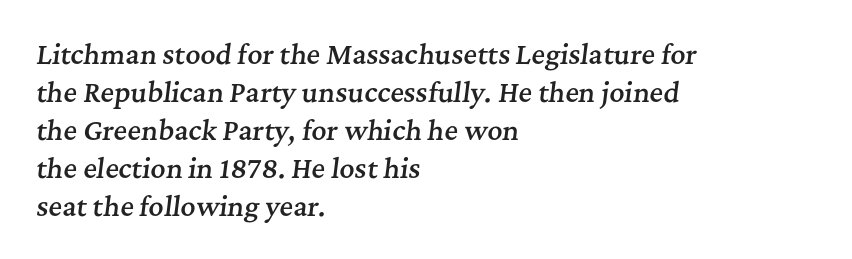
The image shows 26 px text type, italic (leaning right); set left-aligned, normal line spacing (1.46x), normal letter spacing, not underlined.
